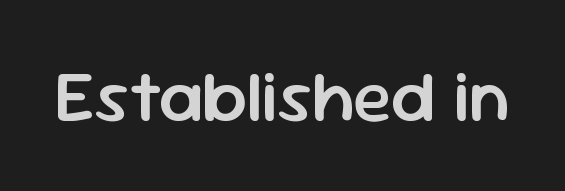
The image shows 73 px semibold sans-serif type, upright; set normal letter spacing, not underlined; low stroke contrast and a medium x-height.
